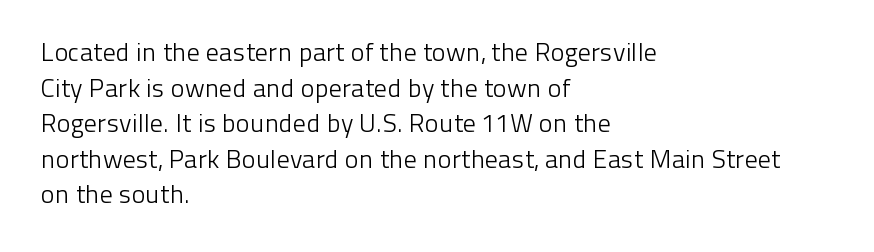
Q: Is the text bold? A: No.
Q: Is the text italic (slanted)? A: No, it is upright.
Q: Is the text underlined? A: No.
Q: How is the paragraph aligned? A: Left-aligned.
Q: Is the spacing between letters normal or unusually wide? A: Normal.
Q: Is the spacing between lines tight, normal or loose? A: Normal.
